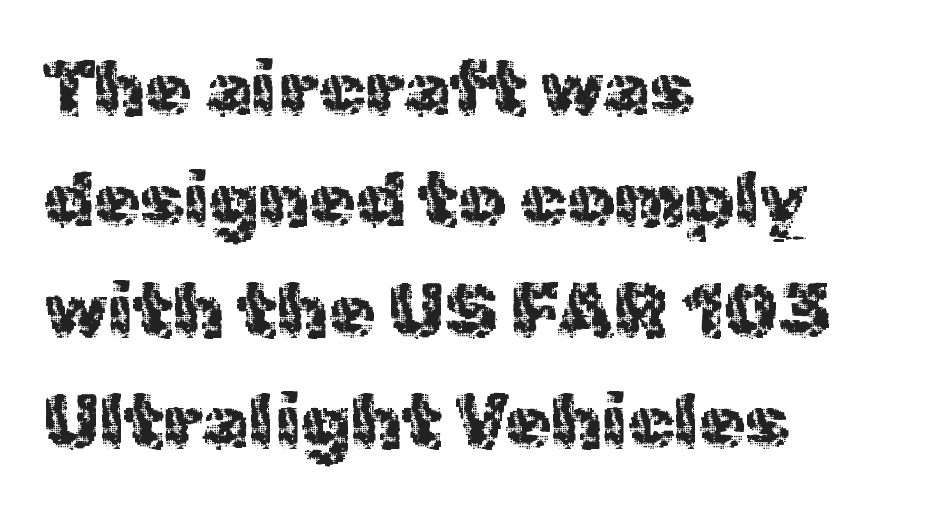
Q: Is the text bold? A: No.
Q: Is the text italic (slanted)? A: No, it is upright.
Q: Is the typeface a serif or a sans-serif typeface? A: Sans-serif.
Q: Is the text underlined? A: No.
Q: How is the paragraph aligned? A: Left-aligned.
Q: Is the spacing between letters normal or unusually wide? A: Normal.
Q: Is the spacing between lines tight, normal or loose? A: Normal.
Q: Width (condensed, normal, or wide)? A: Normal.
Q: x-height? A: Medium.
Q: Monospaced? A: No.
